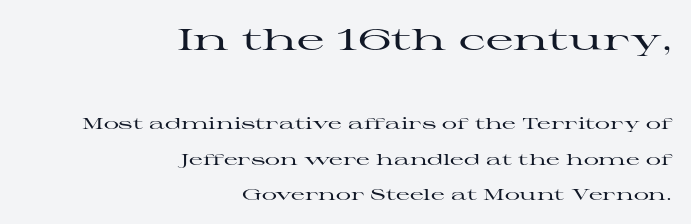
Q: Is the text italic (slanted)? A: No, it is upright.
Q: Is the typeface a serif or a sans-serif typeface? A: Serif.
Q: Is the text underlined? A: No.
Q: How is the paragraph aligned? A: Right-aligned.
Q: Is the spacing between letters normal or unusually wide? A: Normal.
Q: Is the spacing between lines tight, normal or loose? A: Loose.
Q: Which block of text is set in a larger size, the first (top) or the second (bottom)? A: The first (top) one.
Q: Width (condensed, normal, or wide)? A: Wide.
Q: Stroke contrast? A: High.
Q: x-height? A: Medium.
Q: Monospaced? A: No.
